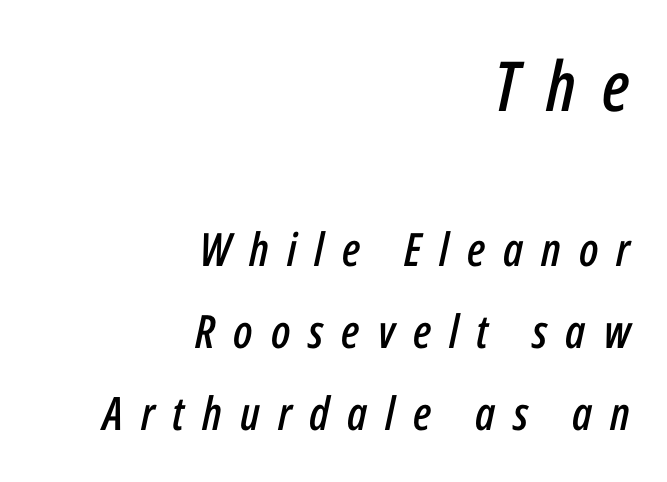
Q: Is the text italic (slanted)? A: Yes, it leans right by about 12 degrees.
Q: Is the text underlined? A: No.
Q: How is the paragraph aligned? A: Right-aligned.
Q: Is the spacing between letters normal or unusually wide? A: Unusually wide.
Q: Which block of text is set in a larger size, the first (top) or the second (bottom)? A: The first (top) one.
Q: Width (condensed, normal, or wide)? A: Condensed.
Q: Stroke contrast? A: Low.
Q: x-height? A: Medium.
Q: Monospaced? A: No.
